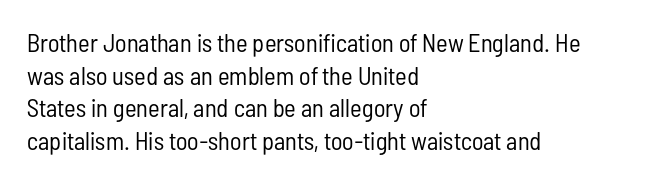
{"italic": "no", "bold": "no", "underline": "no", "align": "left", "line_spacing": "normal", "line_spacing_ratio": 1.31, "letter_spacing": "normal", "letter_spacing_em": 0.0, "glyph_px": 25}
